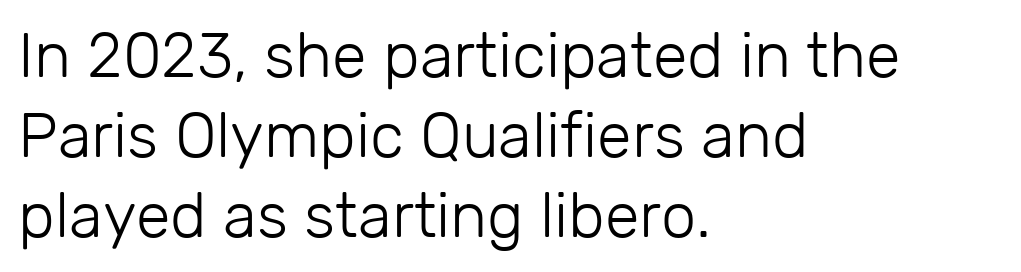
Q: Is the text bold? A: No.
Q: Is the text italic (slanted)? A: No, it is upright.
Q: Is the typeface a serif or a sans-serif typeface? A: Sans-serif.
Q: Is the text underlined? A: No.
Q: How is the paragraph aligned? A: Left-aligned.
Q: Is the spacing between letters normal or unusually wide? A: Normal.
Q: Is the spacing between lines tight, normal or loose? A: Normal.
Q: Width (condensed, normal, or wide)? A: Normal.
Q: Stroke contrast? A: Low.
Q: x-height? A: Medium.
Q: Monospaced? A: No.
